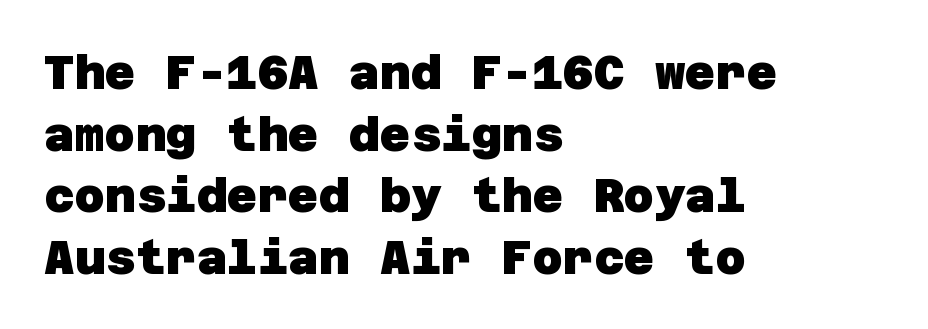
Q: Is the text bold? A: Yes.
Q: Is the typeface a serif or a sans-serif typeface? A: Sans-serif.
Q: Is the text underlined? A: No.
Q: How is the paragraph aligned? A: Left-aligned.
Q: Is the spacing between letters normal or unusually wide? A: Normal.
Q: Is the spacing between lines tight, normal or loose? A: Normal.
Q: Width (condensed, normal, or wide)? A: Normal.
Q: Stroke contrast? A: Low.
Q: x-height? A: Large.
